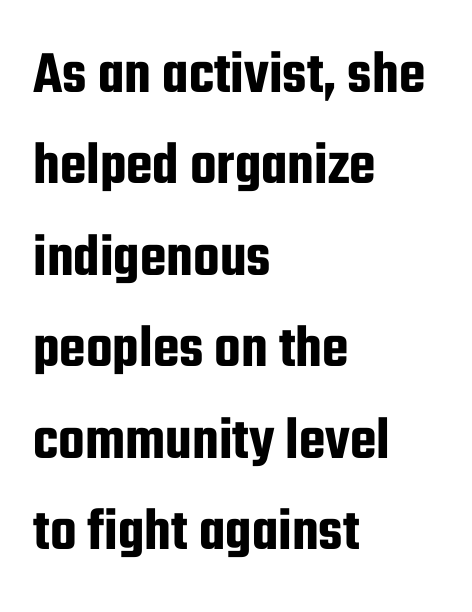
{"serif": "no", "italic": "no", "width": "condensed", "stroke_contrast": "low", "x_height": "medium", "monospaced": "no", "underline": "no", "align": "left", "line_spacing": "normal", "line_spacing_ratio": 1.5, "letter_spacing": "normal", "letter_spacing_em": 0.0, "glyph_px": 61}
